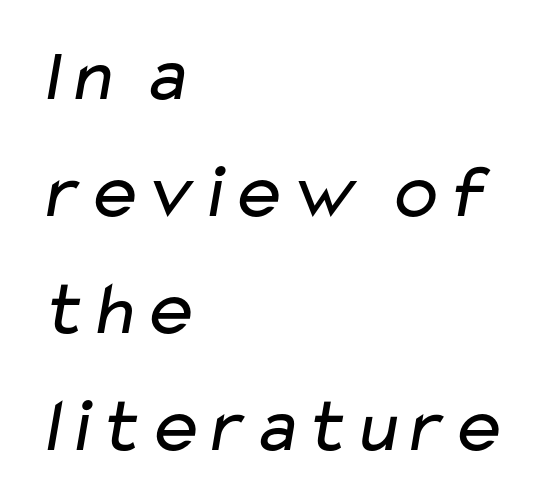
{"serif": "no", "bold": "no", "weight": "regular", "width": "wide", "stroke_contrast": "low", "x_height": "medium", "monospaced": "no", "underline": "no", "align": "left", "line_spacing": "normal", "line_spacing_ratio": 1.52, "letter_spacing": "normal", "letter_spacing_em": 0.0, "glyph_px": 77}
